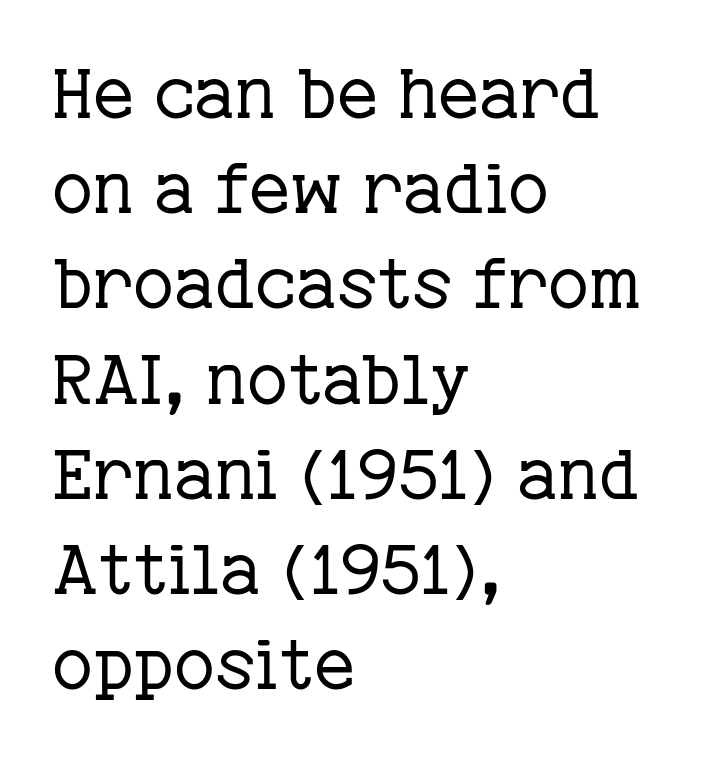
The image shows 70 px regular-weight serif type, upright; set left-aligned, normal line spacing (1.36x), normal letter spacing, not underlined; low stroke contrast and a medium x-height.
